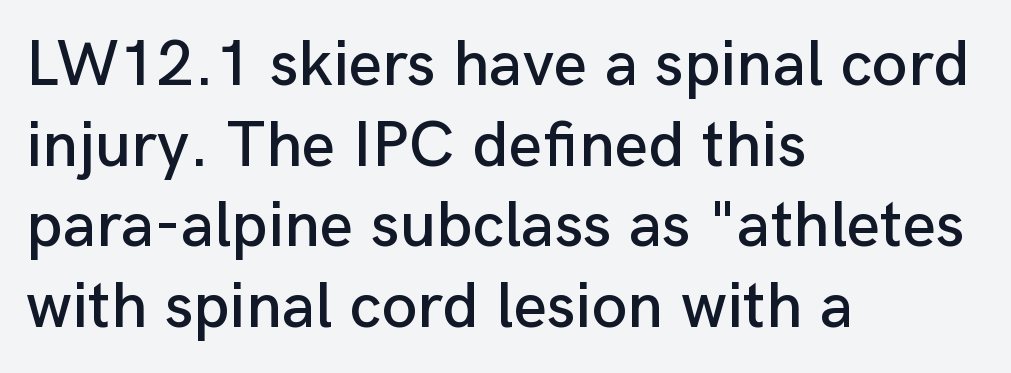
The image shows 65 px sans-serif type, upright; set left-aligned, line spacing 1.24x, normal letter spacing, not underlined; low stroke contrast and a medium x-height.
